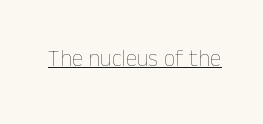
Q: Is the text bold? A: No.
Q: Is the text italic (slanted)? A: No, it is upright.
Q: Is the text underlined? A: Yes.
Q: Is the spacing between letters normal or unusually wide? A: Normal.
